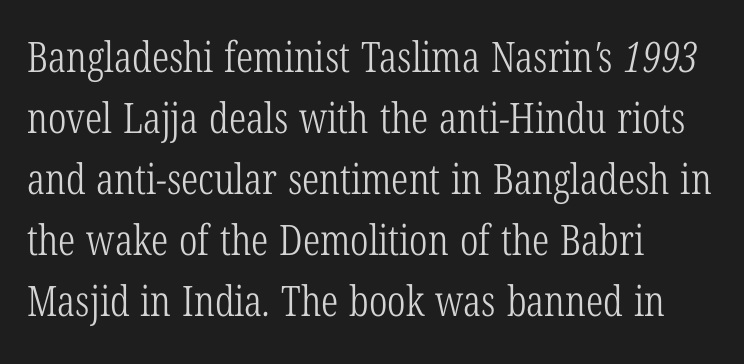
Anything drawn beneath the words? Only blank space. This block has exactly the height ordinary leading produces. The typeface has the unassuming heft of standard copy or less. The text was rendered using a seriffed face with decorative stroke endings.
